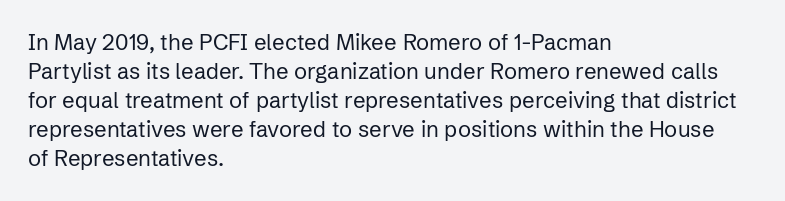
The image shows 22 px text type, upright; set left-aligned, normal line spacing (1.32x), normal letter spacing, not underlined.
